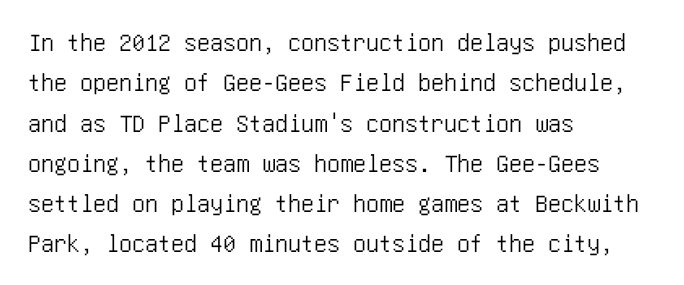
The image shows 26 px text type, upright; set left-aligned, normal line spacing (1.55x), normal letter spacing, not underlined.
